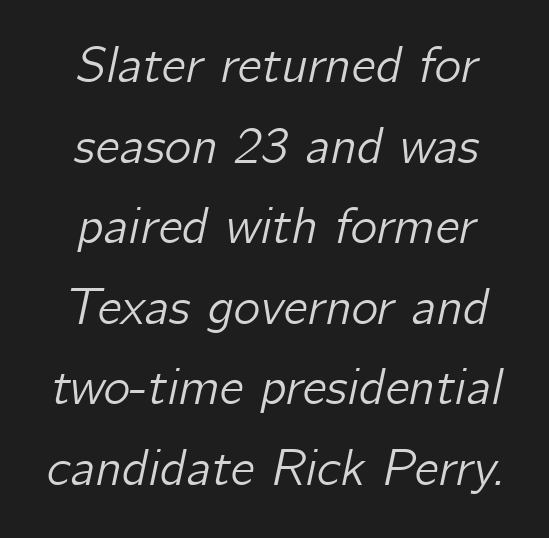
Q: Is the text italic (slanted)? A: Yes, it leans right by about 12 degrees.
Q: Is the text underlined? A: No.
Q: How is the paragraph aligned? A: Centered.
Q: Is the spacing between letters normal or unusually wide? A: Normal.
Q: Is the spacing between lines tight, normal or loose? A: Normal.
Q: Width (condensed, normal, or wide)? A: Normal.
Q: Stroke contrast? A: Low.
Q: x-height? A: Medium.
Q: Monospaced? A: No.
